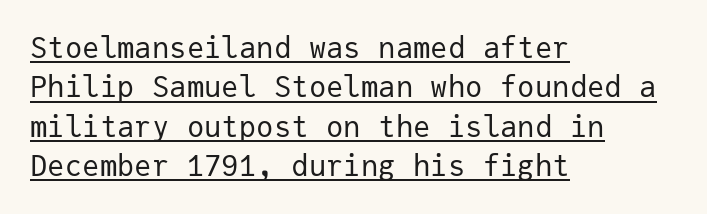
Q: Is the text bold? A: No.
Q: Is the text italic (slanted)? A: No, it is upright.
Q: Is the typeface a serif or a sans-serif typeface? A: Sans-serif.
Q: Is the text underlined? A: Yes.
Q: How is the paragraph aligned? A: Left-aligned.
Q: Is the spacing between letters normal or unusually wide? A: Normal.
Q: Is the spacing between lines tight, normal or loose? A: Normal.
Q: Width (condensed, normal, or wide)? A: Normal.
Q: Stroke contrast? A: Low.
Q: x-height? A: Medium.
Q: Monospaced? A: Yes.
